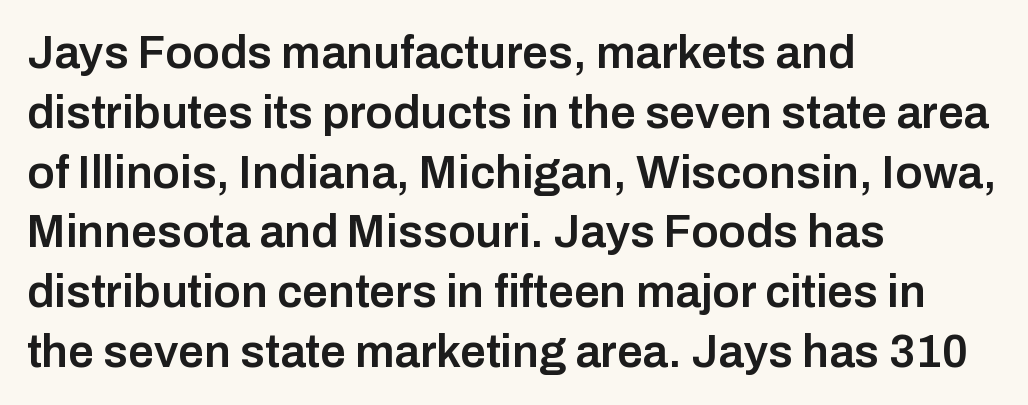
{"serif": "no", "italic": "no", "bold": "semi", "weight": "semibold", "width": "normal", "stroke_contrast": "low", "x_height": "medium", "monospaced": "no", "underline": "no", "align": "left", "line_spacing": "normal", "line_spacing_ratio": 1.3, "letter_spacing": "normal", "letter_spacing_em": 0.0, "glyph_px": 46}
